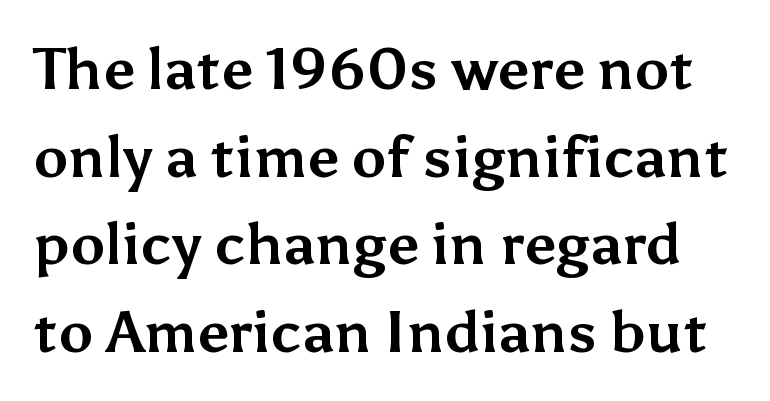
Character widths vary here, with narrow letters taking less room than wide ones. The rendering uses a moderate line-height, typical for paragraphs. To sum up the face: it is a sans, with no serifs. The type is set solid horizontally, with unmodified tracking.
